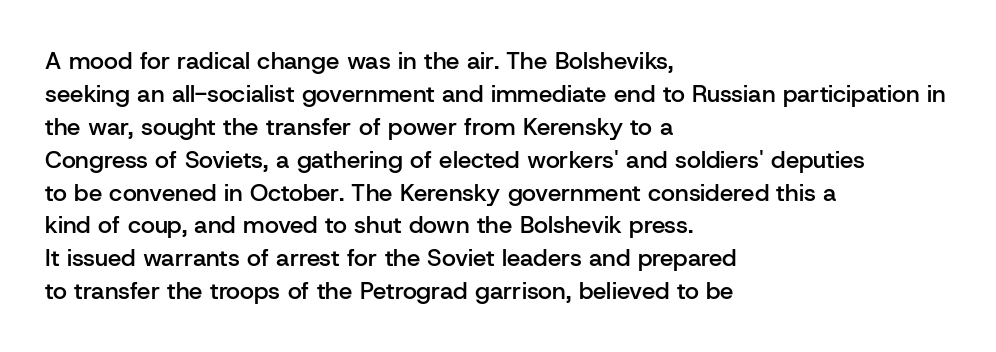
Leading: standard. The passage shown is semibold, sitting just below true bold. Descenders are the only things crossing below the line. Inter-character spacing is left at the font's built-in metrics. Notice how the stems are strictly vertical — no italics here.
